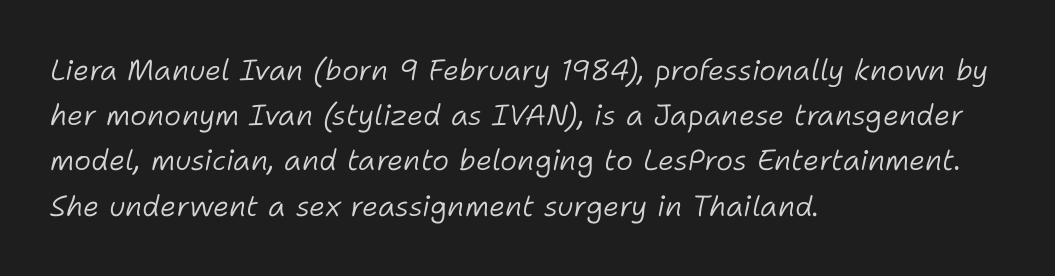
Q: Is the text bold? A: No.
Q: Is the text italic (slanted)? A: Yes, it leans right by about 11 degrees.
Q: Is the text underlined? A: No.
Q: How is the paragraph aligned? A: Left-aligned.
Q: Is the spacing between letters normal or unusually wide? A: Normal.
Q: Is the spacing between lines tight, normal or loose? A: Normal.
Q: Width (condensed, normal, or wide)? A: Normal.
Q: Stroke contrast? A: Low.
Q: x-height? A: Medium.
Q: Monospaced? A: No.
